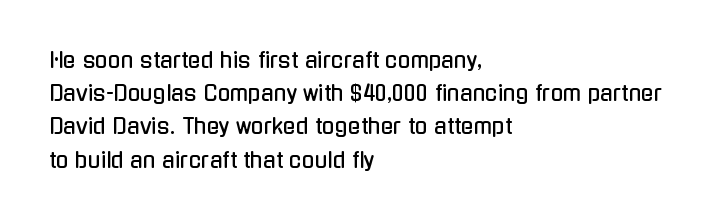
The tracking reads as untouched default to a designer's eye. Anything drawn beneath the words? Only blank space. Leading: standard. The lettering holds an erect, upright posture throughout.
